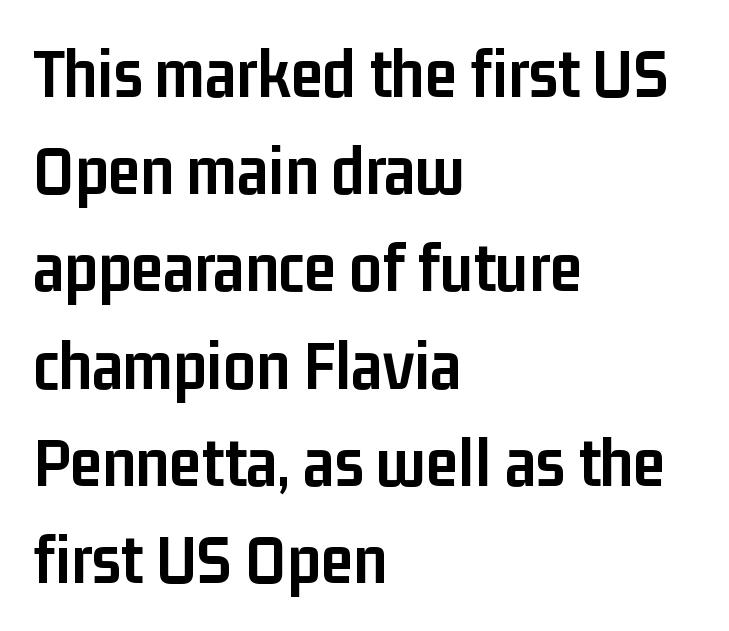
Q: Is the text bold? A: Yes.
Q: Is the text italic (slanted)? A: No, it is upright.
Q: Is the typeface a serif or a sans-serif typeface? A: Sans-serif.
Q: Is the text underlined? A: No.
Q: How is the paragraph aligned? A: Left-aligned.
Q: Is the spacing between letters normal or unusually wide? A: Normal.
Q: Is the spacing between lines tight, normal or loose? A: Normal.
Q: Width (condensed, normal, or wide)? A: Condensed.
Q: Stroke contrast? A: Low.
Q: x-height? A: Medium.
Q: Monospaced? A: No.
